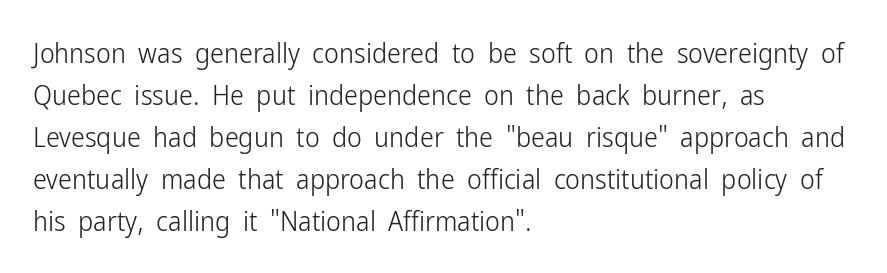
{"serif": "no", "italic": "no", "bold": "no", "weight": "light", "width": "condensed", "stroke_contrast": "low", "x_height": "medium", "monospaced": "no", "underline": "no", "align": "left", "line_spacing": "normal", "line_spacing_ratio": 1.5, "letter_spacing": "normal", "letter_spacing_em": 0.0, "glyph_px": 28}
